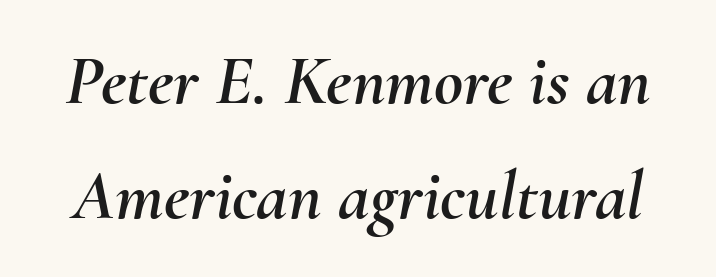
The image shows 71 px text type, italic (leaning right); set normal line spacing (1.62x), normal letter spacing, not underlined; medium stroke contrast and a small x-height.
